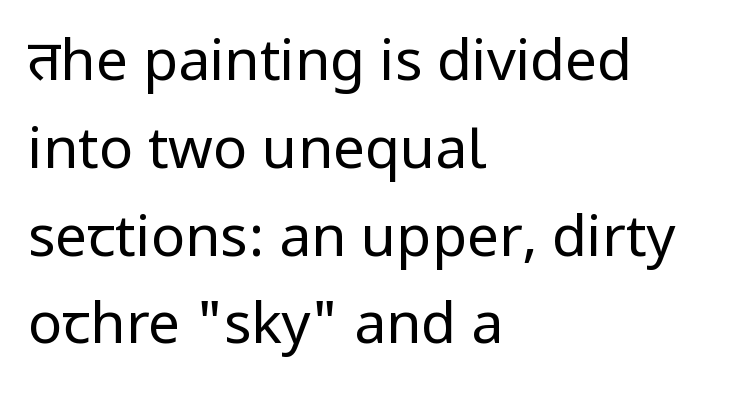
{"serif": "no", "italic": "no", "bold": "no", "weight": "regular", "width": "normal", "stroke_contrast": "low", "x_height": "medium", "monospaced": "no", "underline": "no", "align": "left", "line_spacing": "normal", "line_spacing_ratio": 1.54, "letter_spacing": "normal", "letter_spacing_em": 0.0, "glyph_px": 57}
